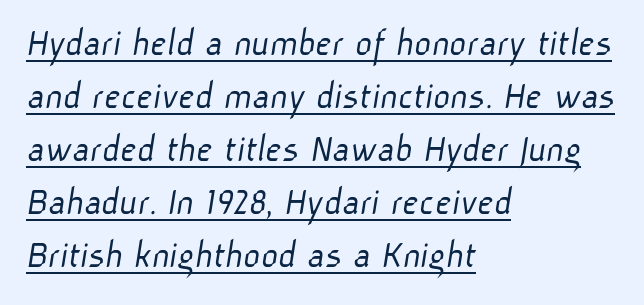
Compared with undecorated copy, this sample adds a rule below the words. Do the characters align in a grid? No, the font is proportional. Is the block centered? No — it sits flush against the left margin. The letters look calm and open, with moderate or lighter stems.
